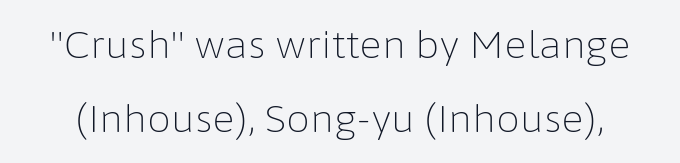
Q: Is the text bold? A: No.
Q: Is the text italic (slanted)? A: No, it is upright.
Q: Is the typeface a serif or a sans-serif typeface? A: Sans-serif.
Q: Is the text underlined? A: No.
Q: Is the spacing between letters normal or unusually wide? A: Normal.
Q: Is the spacing between lines tight, normal or loose? A: Loose.
Q: Width (condensed, normal, or wide)? A: Normal.
Q: Stroke contrast? A: Low.
Q: x-height? A: Medium.
Q: Monospaced? A: No.
